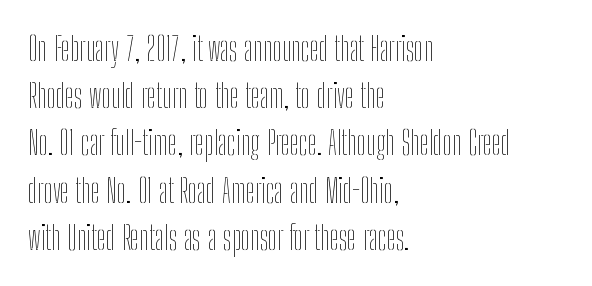
{"italic": "no", "bold": "no", "weight": "thin", "width": "condensed", "stroke_contrast": "low", "x_height": "medium", "monospaced": "no", "underline": "no", "align": "left", "line_spacing": "normal", "line_spacing_ratio": 1.43, "letter_spacing": "normal", "letter_spacing_em": 0.0, "glyph_px": 33}
